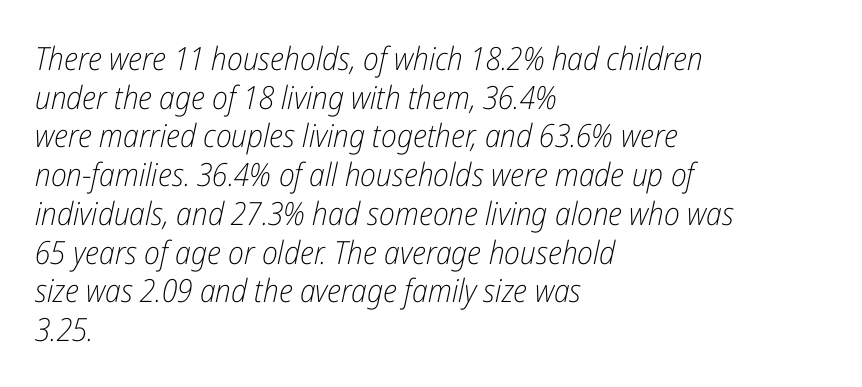
Q: Is the text bold? A: No.
Q: Is the text italic (slanted)? A: Yes, it leans right by about 12 degrees.
Q: Is the text underlined? A: No.
Q: How is the paragraph aligned? A: Left-aligned.
Q: Is the spacing between letters normal or unusually wide? A: Normal.
Q: Width (condensed, normal, or wide)? A: Condensed.
Q: Stroke contrast? A: Low.
Q: x-height? A: Medium.
Q: Monospaced? A: No.
